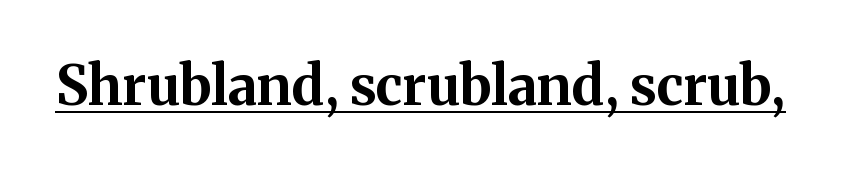
The image shows 55 px bold serif type, upright; set normal letter spacing, underlined; medium stroke contrast and a medium x-height.
